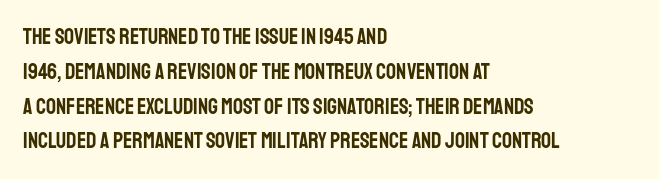
The letters stand straight up with perfectly vertical stems. The strip under each line holds only bare page. Each new line begins a customary step beneath the previous one. Inter-character spacing is left at the font's built-in metrics. The paragraph shown leans on its left margin.
